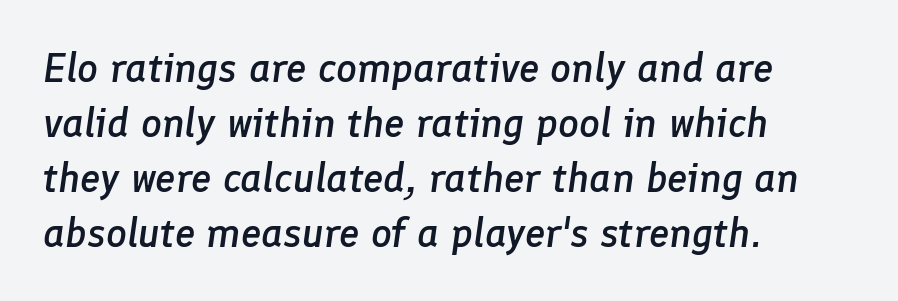
{"italic": "yes", "lean": "right", "slant_degrees": 8, "bold": "semi", "weight": "semibold", "width": "normal", "stroke_contrast": "low", "x_height": "medium", "monospaced": "no", "underline": "no", "align": "left", "line_spacing": "normal", "line_spacing_ratio": 1.34, "letter_spacing": "normal", "letter_spacing_em": 0.0, "glyph_px": 41}
